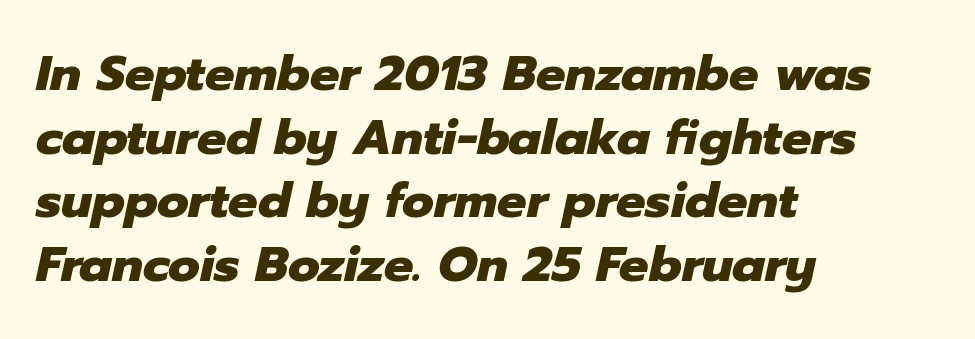
Q: Is the text bold? A: Yes.
Q: Is the text italic (slanted)? A: Yes, it leans right by about 12 degrees.
Q: Is the text underlined? A: No.
Q: How is the paragraph aligned? A: Left-aligned.
Q: Is the spacing between letters normal or unusually wide? A: Normal.
Q: Is the spacing between lines tight, normal or loose? A: Normal.
Q: Width (condensed, normal, or wide)? A: Normal.
Q: Stroke contrast? A: Low.
Q: x-height? A: Medium.
Q: Monospaced? A: No.
